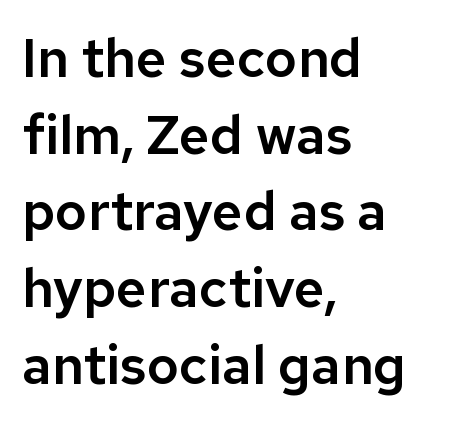
In terms of posture, this sample is upright. Words appear dense and cohesive because spacing is normal. Every row of glyphs begins at an identical x-position on the left. Baseline-to-baseline distance is the conventional proportion of letter height. The face used here is a sans, in the tradition of grotesques and geometrics.
